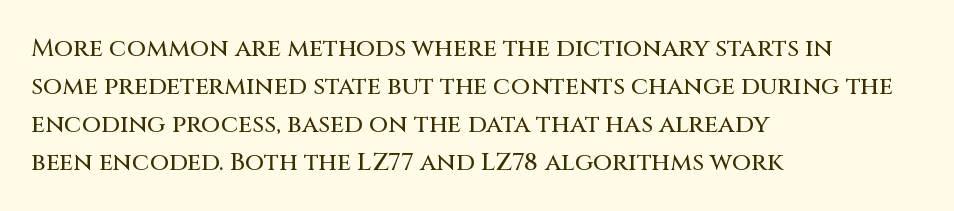
Q: Is the text italic (slanted)? A: No, it is upright.
Q: Is the text underlined? A: No.
Q: How is the paragraph aligned? A: Left-aligned.
Q: Is the spacing between letters normal or unusually wide? A: Normal.
Q: Is the spacing between lines tight, normal or loose? A: Normal.
